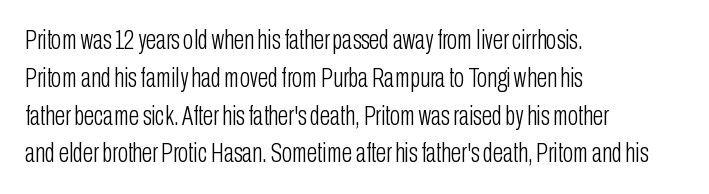
Q: Is the text bold? A: No.
Q: Is the text italic (slanted)? A: No, it is upright.
Q: Is the text underlined? A: No.
Q: How is the paragraph aligned? A: Left-aligned.
Q: Is the spacing between letters normal or unusually wide? A: Normal.
Q: Is the spacing between lines tight, normal or loose? A: Normal.
